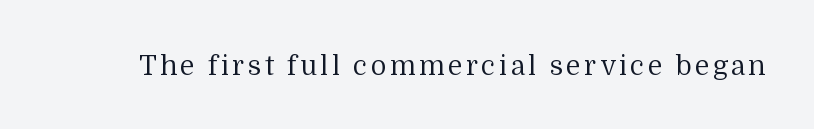
The space directly below the letters is spotless. The letters look calm and open, with moderate or lighter stems. Notice how the stems are strictly vertical — no italics here.
